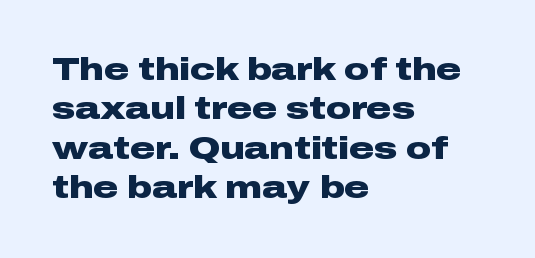
The image shows 31 px heavy, wide sans-serif type, upright; set left-aligned, normal line spacing (1.27x), normal letter spacing, not underlined; low stroke contrast and a medium x-height.
